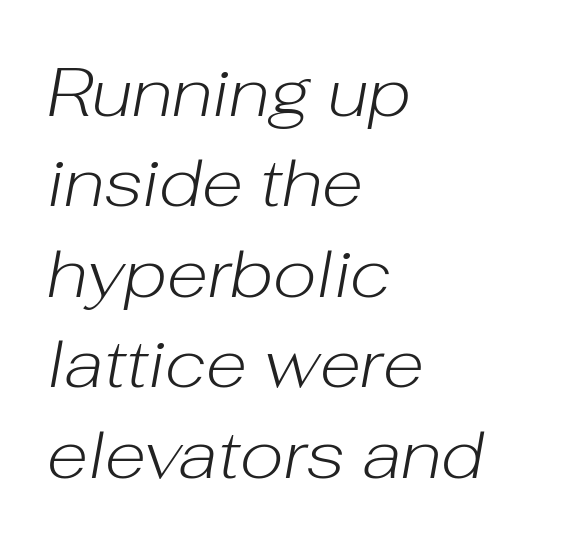
One glance says typical: line gaps are just what's usual. The strokes are not fattened; the text isn't bold. Tracking here is standard; glyphs follow each other at the usual distance. Looks like regular typesetting: each glyph gets only the width it needs. Emphasis-style slanted type is in use.
